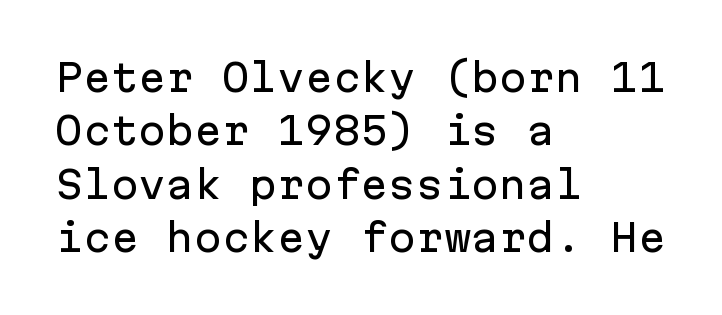
The image shows 37 px sans-serif type, upright, monospaced; set left-aligned, normal line spacing (1.44x), normal letter spacing, not underlined; low stroke contrast and a medium x-height.
